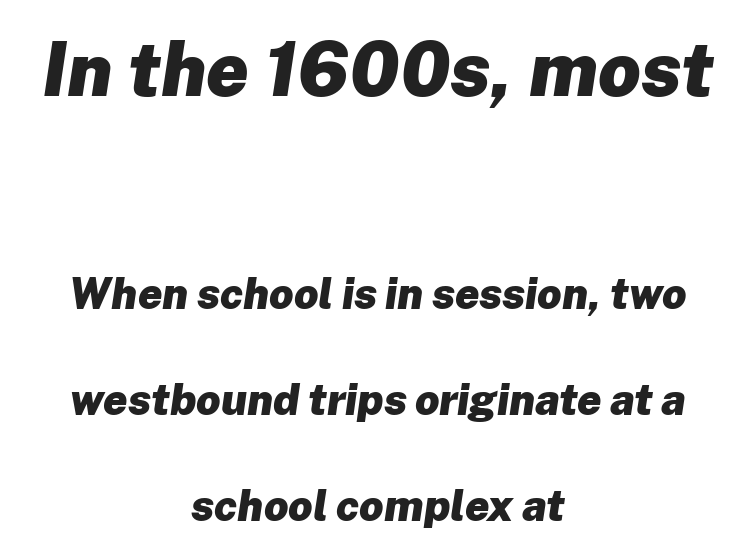
{"italic": "yes", "lean": "right", "slant_degrees": 8, "bold": "yes", "weight": "heavy", "width": "normal", "stroke_contrast": "low", "x_height": "medium", "monospaced": "no", "underline": "no", "align": "center", "line_spacing": "loose", "line_spacing_ratio": 2.46, "letter_spacing": "normal", "letter_spacing_em": 0.0, "larger_block": "first", "size_ratio": 1.74, "glyph_px": 75}
